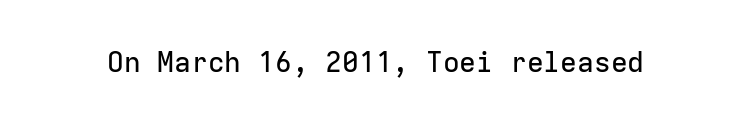
Q: Is the text italic (slanted)? A: No, it is upright.
Q: Is the typeface a serif or a sans-serif typeface? A: Sans-serif.
Q: Is the text underlined? A: No.
Q: Is the spacing between letters normal or unusually wide? A: Normal.
Q: Width (condensed, normal, or wide)? A: Normal.
Q: Stroke contrast? A: Low.
Q: x-height? A: Medium.
Q: Monospaced? A: Yes.
